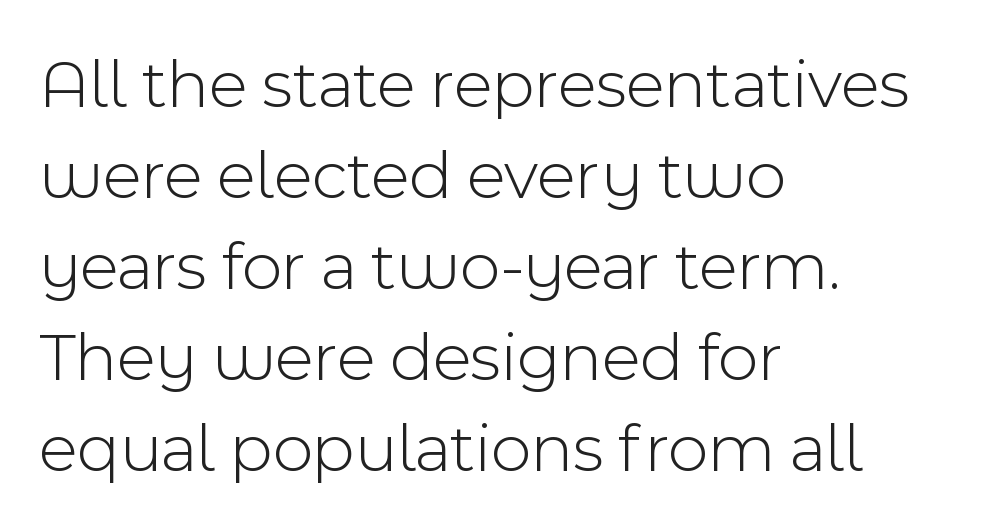
Q: Is the text bold? A: No.
Q: Is the text italic (slanted)? A: No, it is upright.
Q: Is the typeface a serif or a sans-serif typeface? A: Sans-serif.
Q: Is the text underlined? A: No.
Q: How is the paragraph aligned? A: Left-aligned.
Q: Is the spacing between letters normal or unusually wide? A: Normal.
Q: Is the spacing between lines tight, normal or loose? A: Normal.
Q: Width (condensed, normal, or wide)? A: Normal.
Q: x-height? A: Medium.
Q: Monospaced? A: No.
